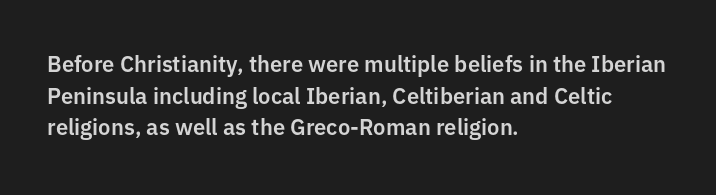
Ordinary non-slanted type is in use. Letter spacing: default. This sample is left-justified, so line endings fall wherever the words run out. Underline: absent. Successive baselines arrive at the customary interval.
